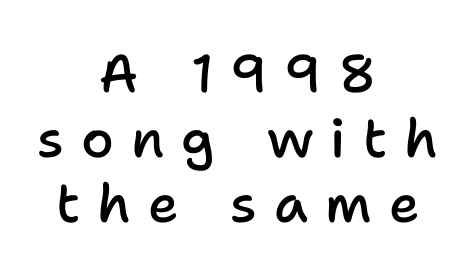
Typeset on center — no edge is straight. The area under the type is left untouched. Is this a fixed-width face? No — the glyphs have proportional, varying widths. Here the glyphs are tracked loosely, breaking word shapes into spaced letters.
